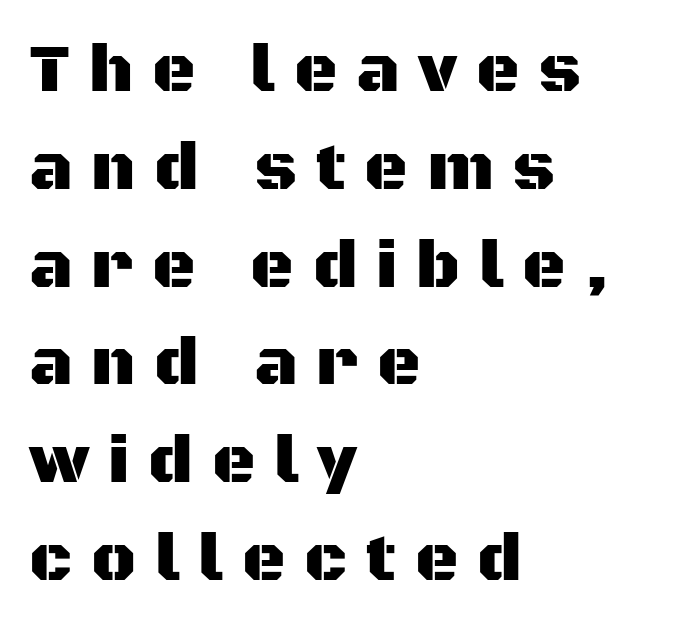
The image shows 67 px sans-serif type, upright; set left-aligned, normal line spacing (1.46x), unusually wide letter spacing (+0.28 em), not underlined; medium stroke contrast and a large x-height.
